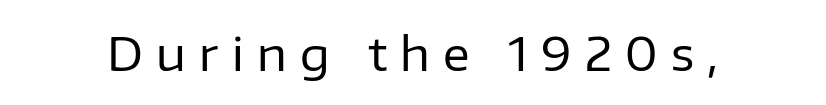
The image shows 46 px regular-weight sans-serif type, upright; set unusually wide letter spacing (+0.29 em), not underlined; low stroke contrast and a medium x-height.
